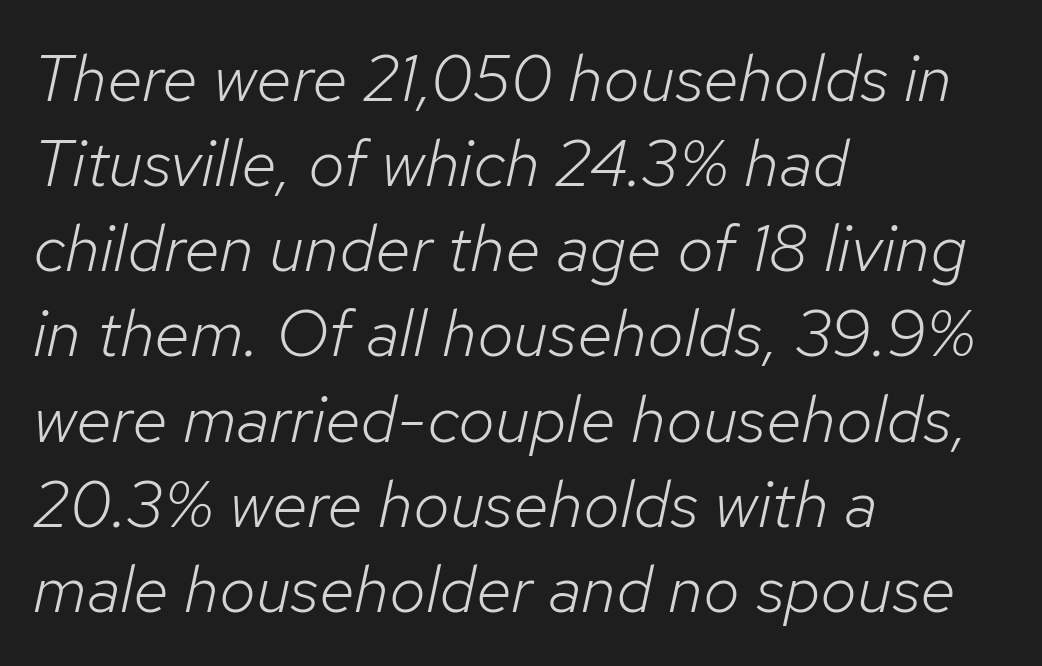
Typeset ragged right — the left edge is the straight one. Tracking value appears to be zero — textbook default spacing. Weight class: somewhere from thin through regular. Decoration check: the copy has no underline.
